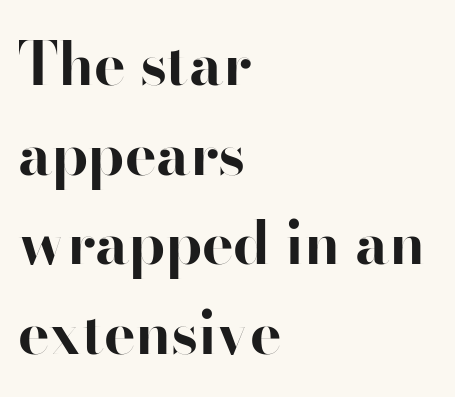
Students, note that the glyphs here touch the page at normal intervals. Any mark beneath the type? The region is blank. Nope, no serifs anywhere on these letters. The glyphs have the mass of a bold cut.
